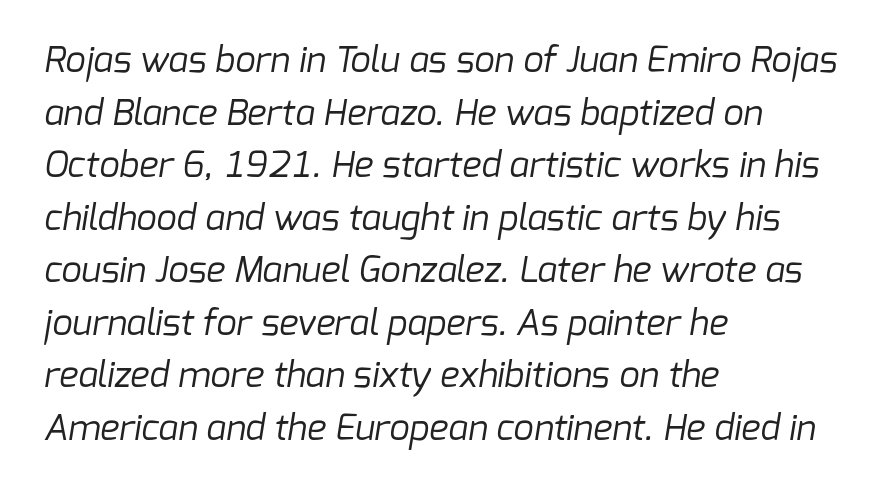
Q: Is the text bold? A: No.
Q: Is the typeface a serif or a sans-serif typeface? A: Sans-serif.
Q: Is the text underlined? A: No.
Q: How is the paragraph aligned? A: Left-aligned.
Q: Is the spacing between letters normal or unusually wide? A: Normal.
Q: Is the spacing between lines tight, normal or loose? A: Normal.
Q: Width (condensed, normal, or wide)? A: Normal.
Q: Stroke contrast? A: Low.
Q: x-height? A: Medium.
Q: Monospaced? A: No.
